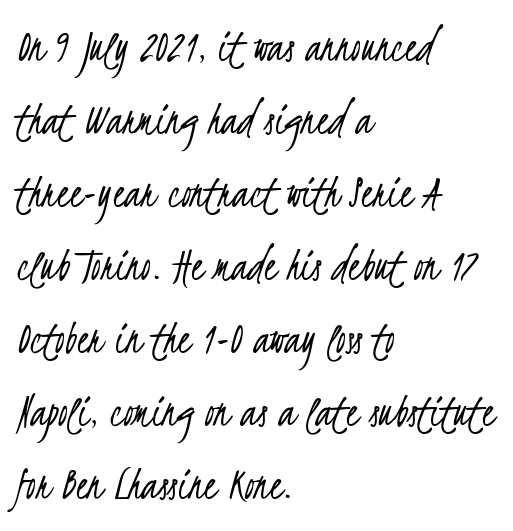
This sample has the flowing, uneven cadence of proportional lettering. Line spacing here is normal. You can tell from the bare stems that sans-serif type was used. Underlining? Definitely not there. A quiet, ordinary-to-light weight characterises the typeface.
